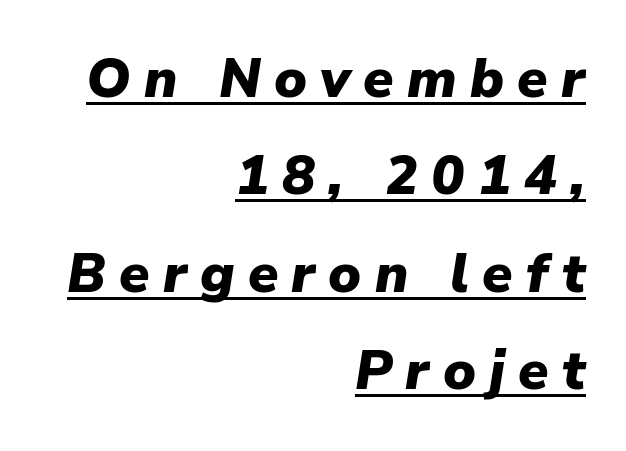
Q: Is the text bold? A: Yes.
Q: Is the text italic (slanted)? A: Yes, it leans right by about 9 degrees.
Q: Is the text underlined? A: Yes.
Q: How is the paragraph aligned? A: Right-aligned.
Q: Is the spacing between letters normal or unusually wide? A: Unusually wide.
Q: Width (condensed, normal, or wide)? A: Normal.
Q: Stroke contrast? A: Low.
Q: x-height? A: Medium.
Q: Monospaced? A: No.
